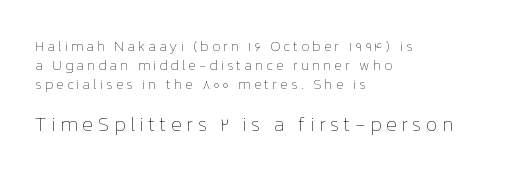
Q: Is the text bold? A: No.
Q: Is the text italic (slanted)? A: No, it is upright.
Q: Is the text underlined? A: No.
Q: How is the paragraph aligned? A: Left-aligned.
Q: Is the spacing between letters normal or unusually wide? A: Unusually wide.
Q: Is the spacing between lines tight, normal or loose? A: Normal.
Q: Which block of text is set in a larger size, the first (top) or the second (bottom)? A: The second (bottom) one.
